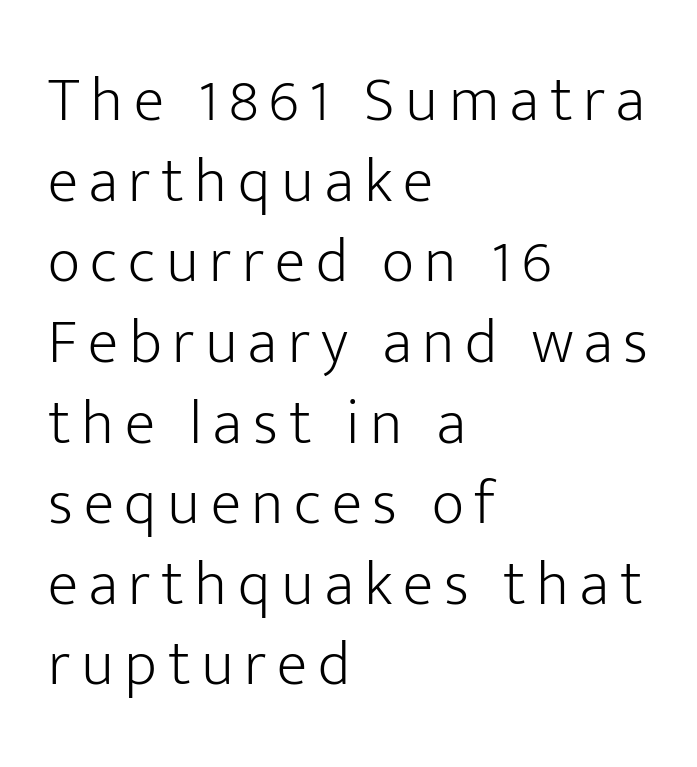
{"serif": "no", "italic": "no", "bold": "no", "weight": "light", "width": "normal", "stroke_contrast": "low", "x_height": "medium", "monospaced": "no", "underline": "no", "align": "left", "line_spacing": "normal", "line_spacing_ratio": 1.28, "glyph_px": 63}
